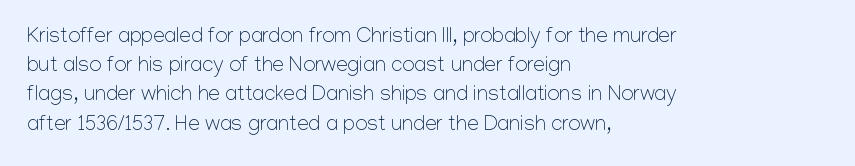
Q: Is the text bold? A: No.
Q: Is the text italic (slanted)? A: No, it is upright.
Q: Is the text underlined? A: No.
Q: How is the paragraph aligned? A: Left-aligned.
Q: Is the spacing between letters normal or unusually wide? A: Normal.
Q: Is the spacing between lines tight, normal or loose? A: Normal.
